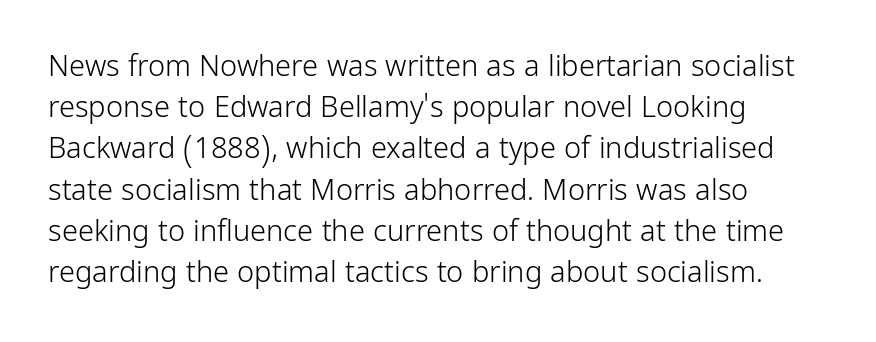
The image shows 29 px light, condensed sans-serif type, upright; set left-aligned, normal line spacing (1.42x), normal letter spacing, not underlined; low stroke contrast and a medium x-height.
